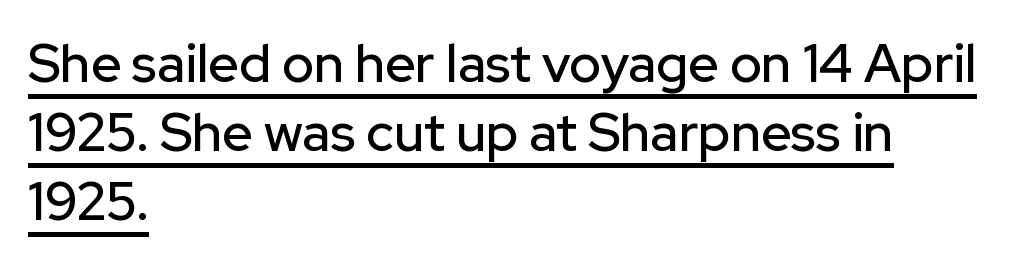
The image shows 53 px sans-serif type, upright; set left-aligned, normal line spacing (1.3x), normal letter spacing, underlined; low stroke contrast and a medium x-height.
